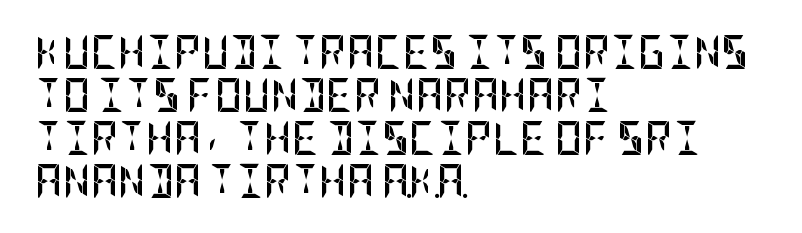
The image shows 34 px semibold, condensed sans-serif type, upright; set left-aligned, normal line spacing (1.26x), normal letter spacing, not underlined; low stroke contrast and a large x-height.
